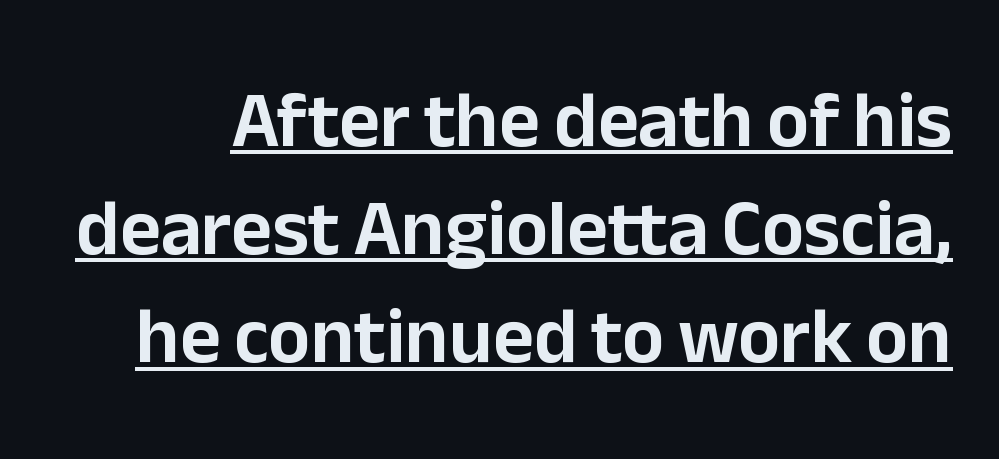
The image shows 79 px sans-serif type, upright; set normal line spacing (1.37x), normal letter spacing, underlined; low stroke contrast and a medium x-height.
